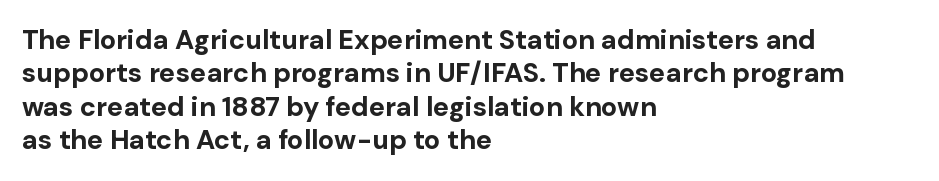
Q: Is the text bold? A: Yes.
Q: Is the text italic (slanted)? A: No, it is upright.
Q: Is the text underlined? A: No.
Q: How is the paragraph aligned? A: Left-aligned.
Q: Is the spacing between letters normal or unusually wide? A: Normal.
